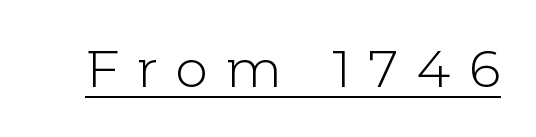
Q: Is the text bold? A: No.
Q: Is the text italic (slanted)? A: No, it is upright.
Q: Is the typeface a serif or a sans-serif typeface? A: Sans-serif.
Q: Is the text underlined? A: Yes.
Q: Is the spacing between letters normal or unusually wide? A: Unusually wide.
Q: Width (condensed, normal, or wide)? A: Normal.
Q: x-height? A: Medium.
Q: Monospaced? A: No.
